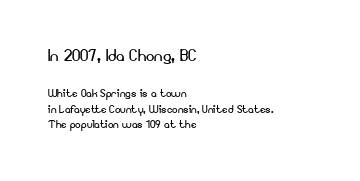
{"italic": "no", "bold": "no", "underline": "no", "align": "left", "line_spacing": "tight", "line_spacing_ratio": 1.11, "letter_spacing": "normal", "letter_spacing_em": 0.0, "larger_block": "first", "size_ratio": 1.5, "glyph_px": 21}
